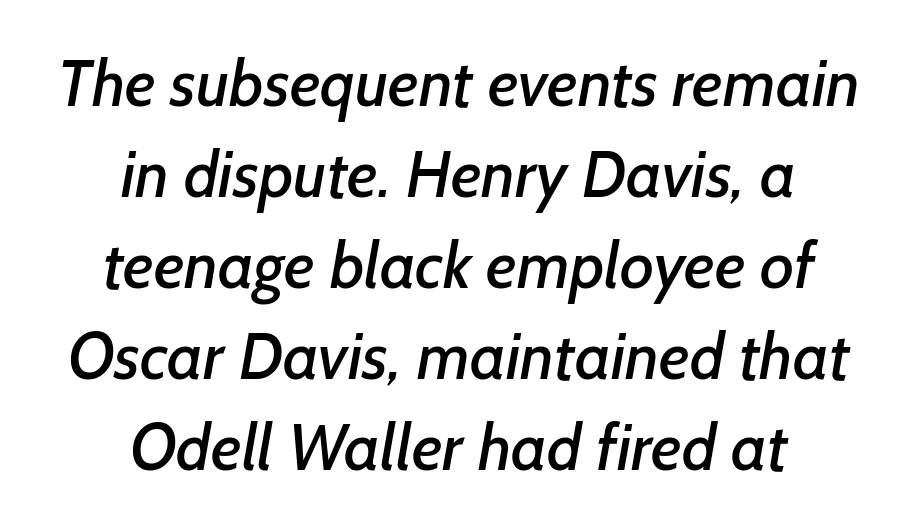
Q: Is the typeface a serif or a sans-serif typeface? A: Sans-serif.
Q: Is the text underlined? A: No.
Q: How is the paragraph aligned? A: Centered.
Q: Is the spacing between letters normal or unusually wide? A: Normal.
Q: Is the spacing between lines tight, normal or loose? A: Normal.
Q: Width (condensed, normal, or wide)? A: Normal.
Q: Stroke contrast? A: Low.
Q: x-height? A: Medium.
Q: Monospaced? A: No.
